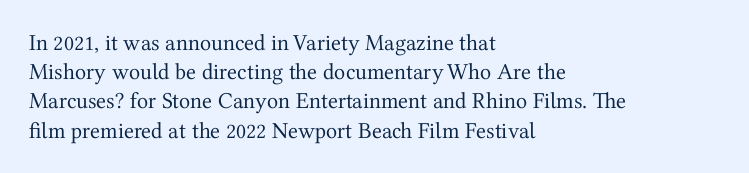
Q: Is the text bold? A: No.
Q: Is the text italic (slanted)? A: No, it is upright.
Q: Is the text underlined? A: No.
Q: How is the paragraph aligned? A: Left-aligned.
Q: Is the spacing between letters normal or unusually wide? A: Normal.
Q: Is the spacing between lines tight, normal or loose? A: Normal.
